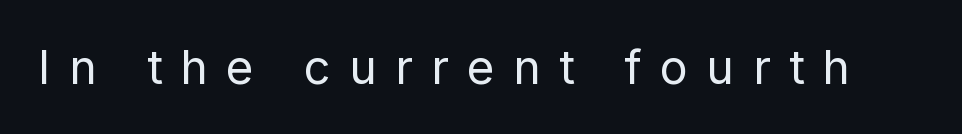
The image shows 47 px regular-weight sans-serif type, upright; set unusually wide letter spacing (+0.39 em), not underlined; low stroke contrast and a medium x-height.
